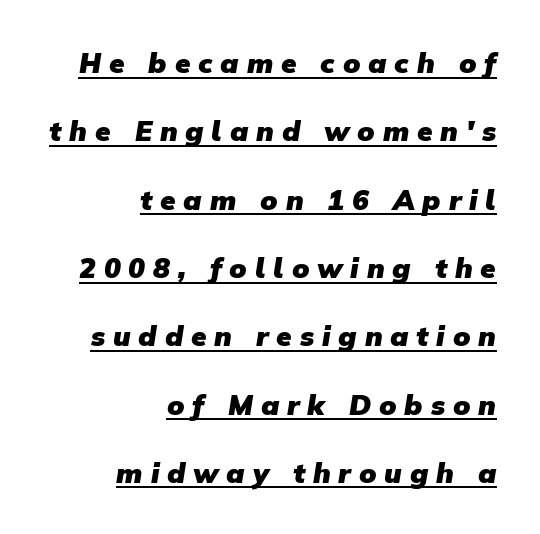
Plenty of ink on the page — the face is bold. Notice the wide empty band between every row — that's loose leading. The type is letterspaced generously, with wide tracking. Each letter's strokes conclude bluntly, with no projecting serifs.
